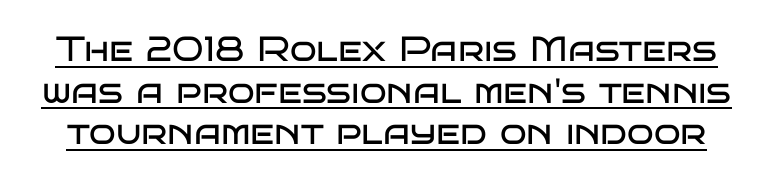
The image shows 35 px regular-weight, wide sans-serif type, upright; set line spacing 1.19x, normal letter spacing, underlined; low stroke contrast and a large x-height.
